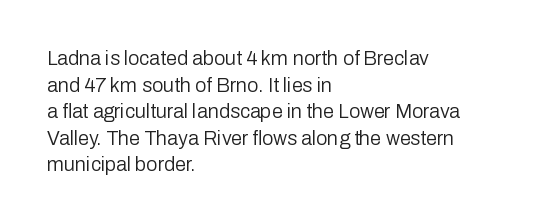
Does the copy run flush right? No — it runs flush left. The block of text has a typical density, with ordinary space between rows. This sample uses plain, unmodified letter spacing. The zone under the glyphs is completely vacant. A roman cut, with each character standing at attention. Stem width sits at or under what a default text font uses.
